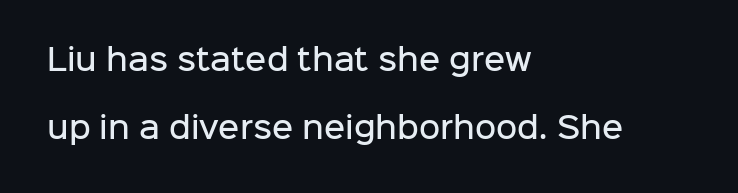
Q: Is the text bold? A: Semi-bold.
Q: Is the text italic (slanted)? A: No, it is upright.
Q: Is the typeface a serif or a sans-serif typeface? A: Sans-serif.
Q: Is the text underlined? A: No.
Q: How is the paragraph aligned? A: Left-aligned.
Q: Is the spacing between letters normal or unusually wide? A: Normal.
Q: Is the spacing between lines tight, normal or loose? A: Loose.
Q: Width (condensed, normal, or wide)? A: Normal.
Q: Stroke contrast? A: Low.
Q: x-height? A: Medium.
Q: Monospaced? A: No.
